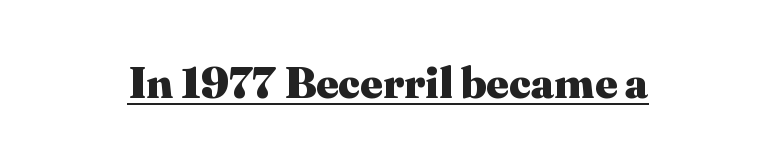
The image shows 43 px heavy serif type, upright; set normal letter spacing, underlined; medium stroke contrast and a medium x-height.
